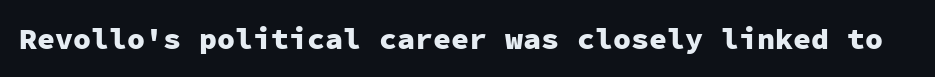
{"serif": "no", "italic": "no", "bold": "yes", "weight": "heavy", "width": "normal", "stroke_contrast": "low", "x_height": "medium", "monospaced": "yes", "underline": "no", "letter_spacing": "normal", "letter_spacing_em": 0.0, "glyph_px": 30}
